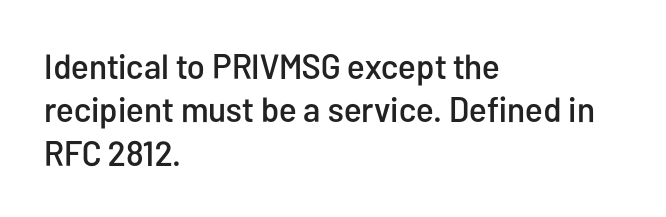
The image shows 35 px condensed sans-serif type, upright; set left-aligned, line spacing 1.24x, normal letter spacing, not underlined; low stroke contrast and a medium x-height.
